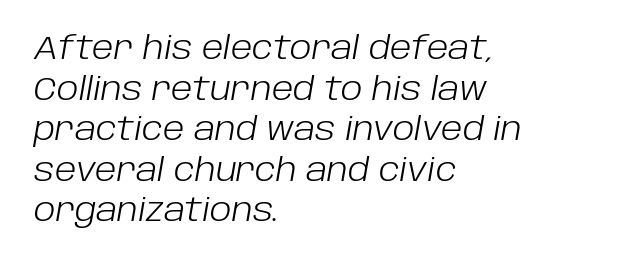
Q: Is the text bold? A: No.
Q: Is the text italic (slanted)? A: Yes, it leans right by about 10 degrees.
Q: Is the text underlined? A: No.
Q: How is the paragraph aligned? A: Left-aligned.
Q: Is the spacing between letters normal or unusually wide? A: Normal.
Q: Is the spacing between lines tight, normal or loose? A: Normal.
Q: Width (condensed, normal, or wide)? A: Normal.
Q: Stroke contrast? A: Low.
Q: x-height? A: Large.
Q: Monospaced? A: No.
